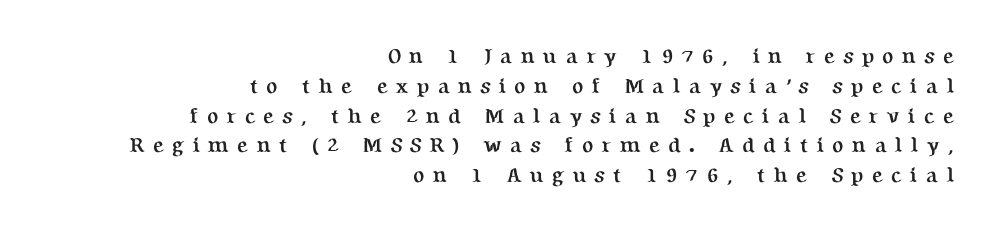
{"italic": "no", "bold": "yes", "underline": "no", "align": "right", "line_spacing": "normal", "line_spacing_ratio": 1.42, "letter_spacing": "wide", "letter_spacing_em": 0.39, "glyph_px": 21}
